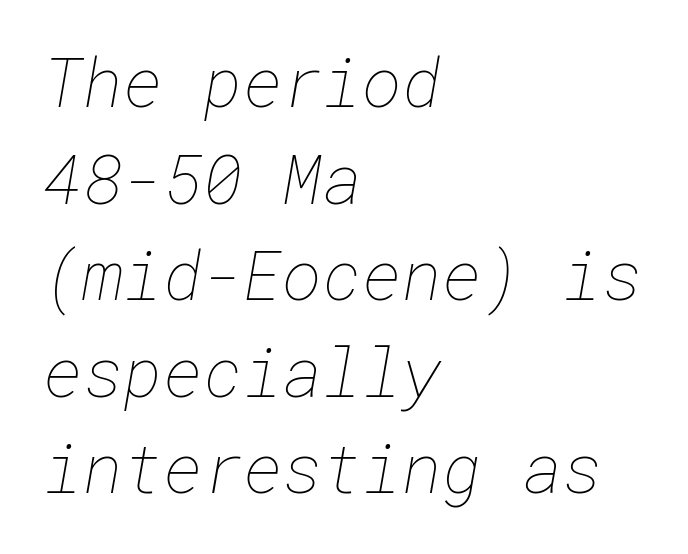
Stems and bowls with no extra thickness — not bold. This rendering uses left alignment, leaving the right contour irregular. Decoration check: the copy has no underline. Short note: letters normally spaced. Vertically, the passage feels balanced, rows spaced as you'd expect.
